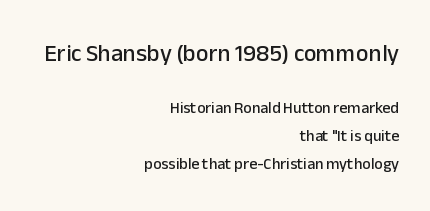
Q: Is the text italic (slanted)? A: No, it is upright.
Q: Is the text underlined? A: No.
Q: How is the paragraph aligned? A: Right-aligned.
Q: Is the spacing between letters normal or unusually wide? A: Normal.
Q: Which block of text is set in a larger size, the first (top) or the second (bottom)? A: The first (top) one.
